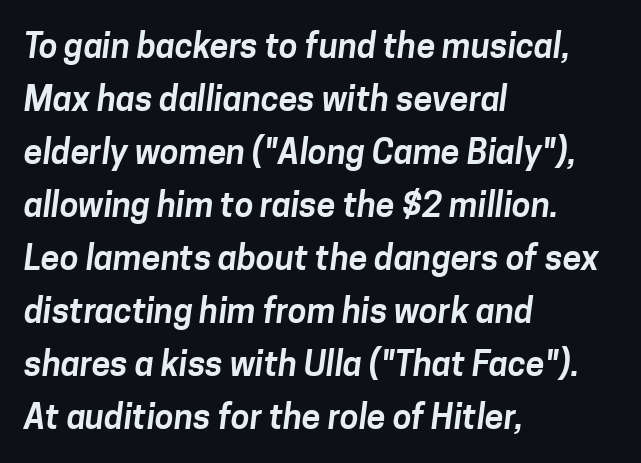
This sample uses plain, unmodified letter spacing. These lines are rendered in a variable-pitch font. This sample is left-justified, so line endings fall wherever the words run out. Lines of text with bare space underneath.
